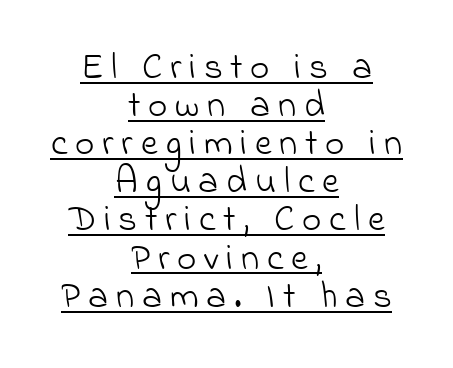
Q: Is the text bold? A: No.
Q: Is the typeface a serif or a sans-serif typeface? A: Sans-serif.
Q: Is the text underlined? A: Yes.
Q: How is the paragraph aligned? A: Centered.
Q: Is the spacing between letters normal or unusually wide? A: Unusually wide.
Q: Is the spacing between lines tight, normal or loose? A: Tight.
Q: Width (condensed, normal, or wide)? A: Normal.
Q: Stroke contrast? A: Low.
Q: x-height? A: Small.
Q: Monospaced? A: No.
